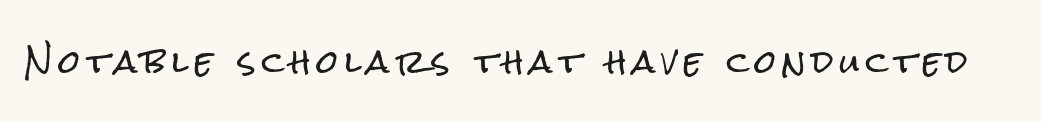
Each letter's strokes conclude bluntly, with no projecting serifs. There is plenty of visible air inserted between adjacent glyphs. These lines are rendered in a variable-pitch font. You can tell it's not italic because the verticals are truly vertical.
